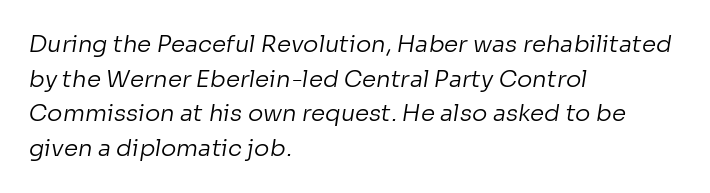
{"bold": "no", "underline": "no", "align": "left", "line_spacing": "normal", "line_spacing_ratio": 1.51, "letter_spacing": "normal", "letter_spacing_em": 0.0, "glyph_px": 23}
